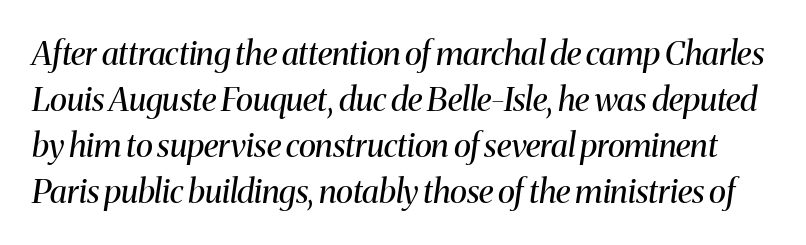
Q: Is the text bold? A: No.
Q: Is the text italic (slanted)? A: Yes, it leans right by about 8 degrees.
Q: Is the typeface a serif or a sans-serif typeface? A: Serif.
Q: Is the text underlined? A: No.
Q: Is the spacing between letters normal or unusually wide? A: Normal.
Q: Is the spacing between lines tight, normal or loose? A: Normal.
Q: Width (condensed, normal, or wide)? A: Normal.
Q: Stroke contrast? A: Medium.
Q: x-height? A: Medium.
Q: Monospaced? A: No.
